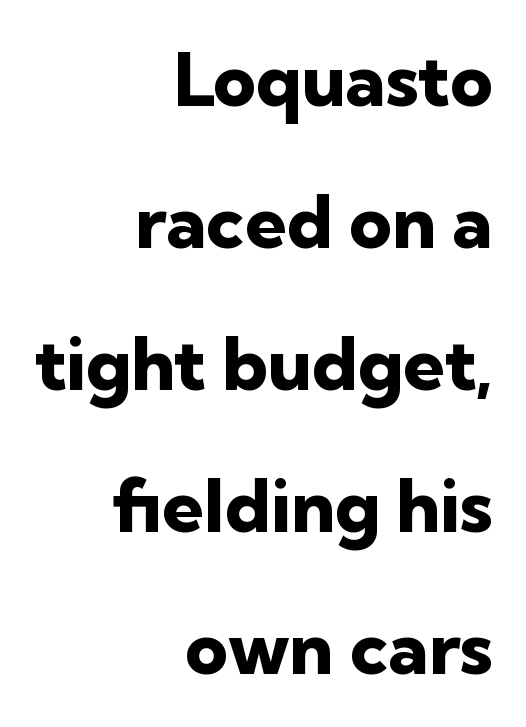
The image shows 74 px heavy sans-serif type, upright; set right-aligned, loose line spacing (1.92x), normal letter spacing, not underlined; low stroke contrast and a medium x-height.
